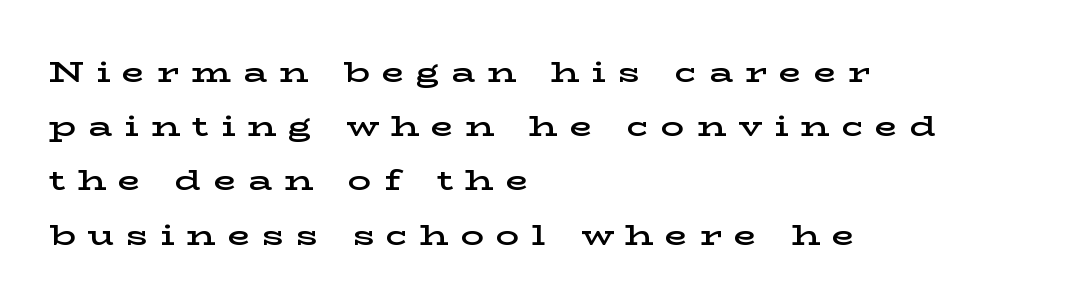
The image shows 29 px semibold, wide serif type, upright; set left-aligned, line spacing 1.87x, unusually wide letter spacing (+0.42 em), not underlined; low stroke contrast and a medium x-height.
